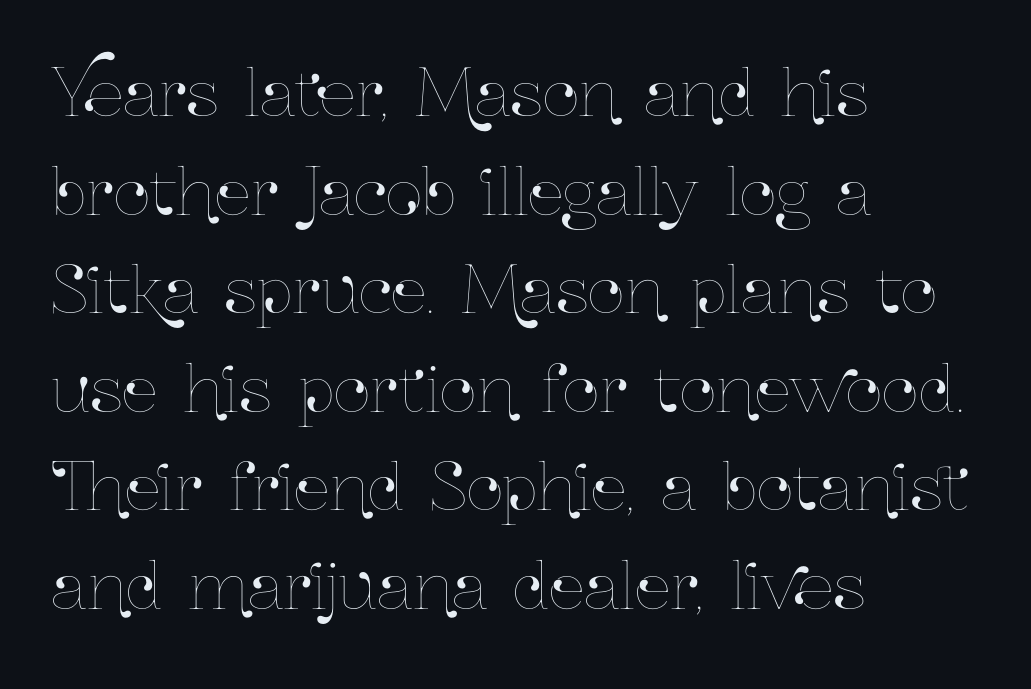
Anything drawn beneath the words? Only blank space. Vertical spacing — default. A typesetter would mark this as roman, not italic. Look at the tracking — it's just the regular setting, nothing added. You could not count columns in this text — the font is proportionally spaced. Leftover space on each line is placed entirely after the last word.
